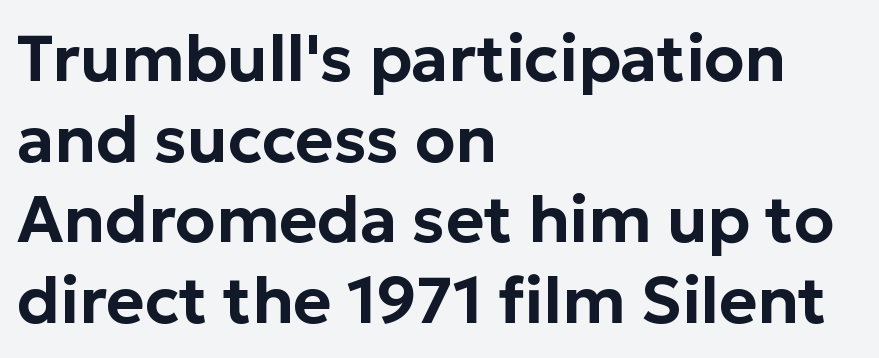
Stroke terminals: plain, sans-serif. Upright lettering throughout. The area under the type is left untouched. Do the characters align in a grid? No, the font is proportional. The ragged edge is on the right, which tells us the setting is flush left.
